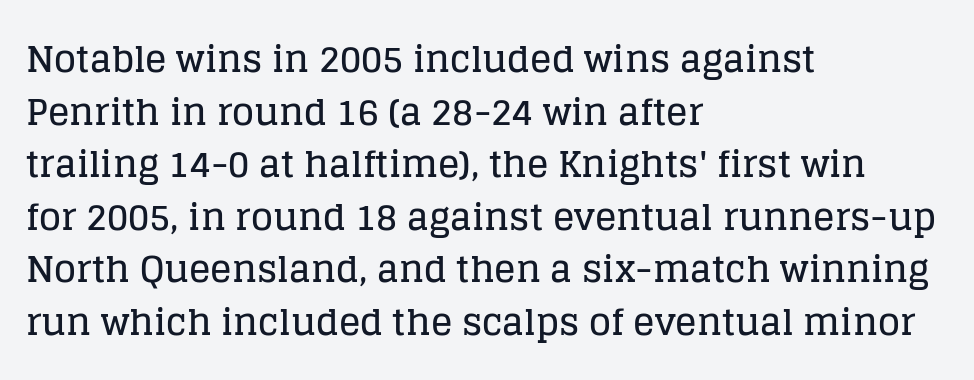
Old-style or modern, the face here clearly has serifs. Here the designer chose a conventional face with non-uniform glyph widths. Quick note: not italic, upright. The rendering keeps characters at their native spacing.
